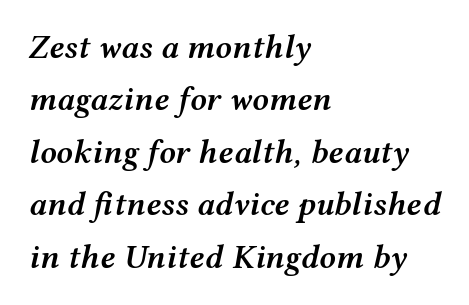
Is this a fixed-width face? No — the glyphs have proportional, varying widths. The foot of each line stays bare and open. The text carries the slant typical of an italic or oblique font. Leading matches the norm, producing a regular column.
